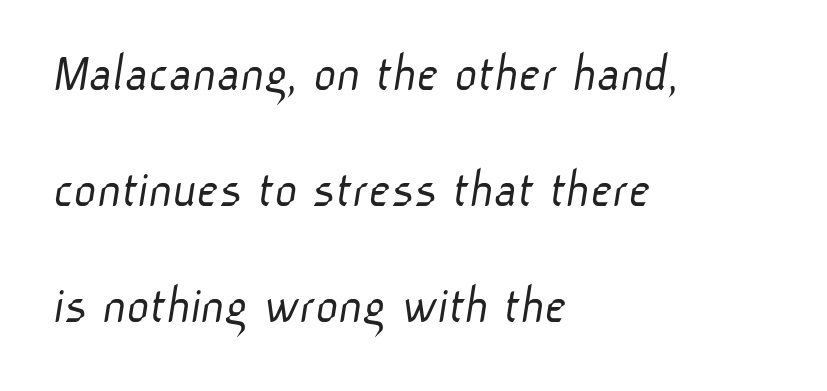
{"serif": "no", "bold": "no", "weight": "light", "width": "normal", "stroke_contrast": "low", "x_height": "medium", "monospaced": "no", "underline": "no", "align": "left", "line_spacing": "loose", "line_spacing_ratio": 2.11, "letter_spacing": "normal", "letter_spacing_em": 0.0, "glyph_px": 55}
